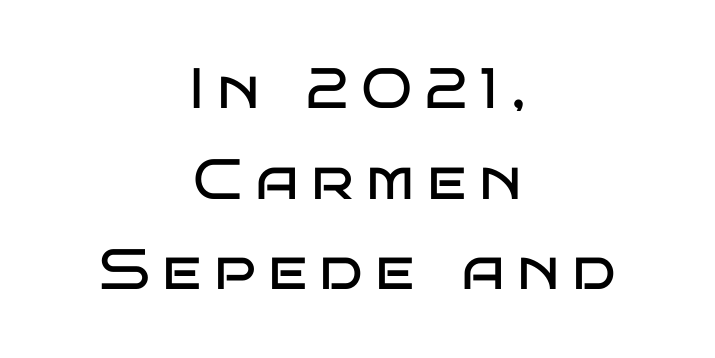
Q: Is the text bold? A: No.
Q: Is the text italic (slanted)? A: No, it is upright.
Q: Is the typeface a serif or a sans-serif typeface? A: Sans-serif.
Q: Is the text underlined? A: No.
Q: How is the paragraph aligned? A: Centered.
Q: Is the spacing between letters normal or unusually wide? A: Unusually wide.
Q: Is the spacing between lines tight, normal or loose? A: Normal.
Q: Width (condensed, normal, or wide)? A: Wide.
Q: Stroke contrast? A: Low.
Q: x-height? A: Large.
Q: Monospaced? A: No.
